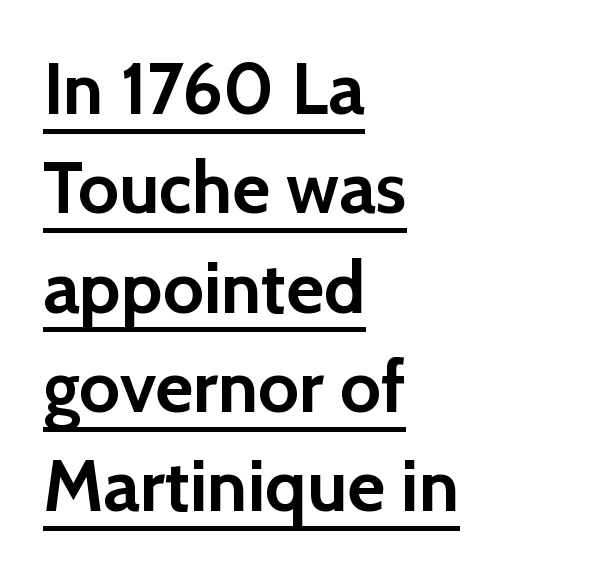
Q: Is the text bold? A: Yes.
Q: Is the text italic (slanted)? A: No, it is upright.
Q: Is the typeface a serif or a sans-serif typeface? A: Sans-serif.
Q: Is the text underlined? A: Yes.
Q: How is the paragraph aligned? A: Left-aligned.
Q: Is the spacing between letters normal or unusually wide? A: Normal.
Q: Is the spacing between lines tight, normal or loose? A: Normal.
Q: Width (condensed, normal, or wide)? A: Normal.
Q: x-height? A: Medium.
Q: Monospaced? A: No.
